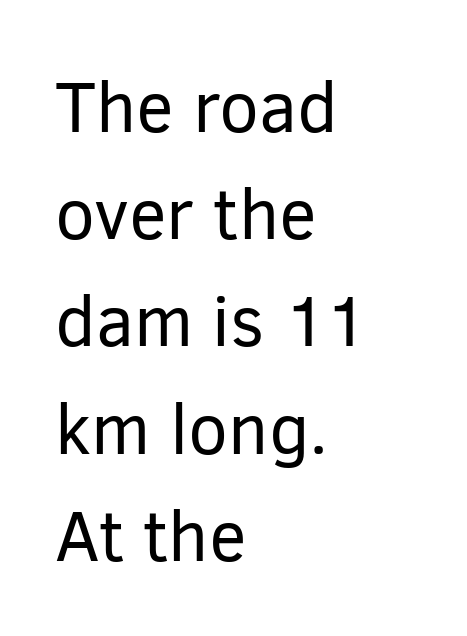
Q: Is the text bold? A: No.
Q: Is the text italic (slanted)? A: No, it is upright.
Q: Is the typeface a serif or a sans-serif typeface? A: Sans-serif.
Q: Is the text underlined? A: No.
Q: How is the paragraph aligned? A: Left-aligned.
Q: Is the spacing between letters normal or unusually wide? A: Normal.
Q: Is the spacing between lines tight, normal or loose? A: Normal.
Q: Width (condensed, normal, or wide)? A: Normal.
Q: Stroke contrast? A: Low.
Q: x-height? A: Medium.
Q: Monospaced? A: No.
